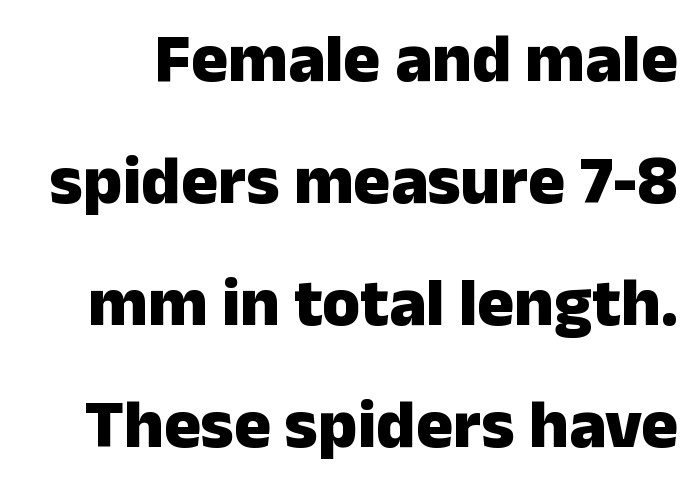
The typography opts for an upright posture over an oblique one. What weight is shown? A full bold with thick strokes. Short note: letters normally spaced. Lines of text with bare space underneath. The passage shown is typed in a proportional face where columns would drift.
